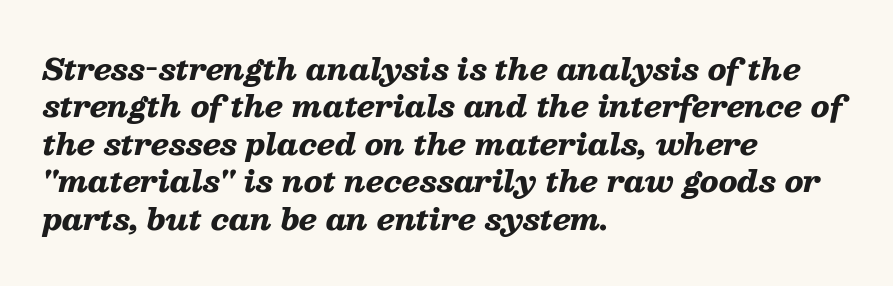
{"italic": "yes", "lean": "right", "slant_degrees": 13, "bold": "yes", "weight": "heavy", "width": "wide", "stroke_contrast": "low", "x_height": "medium", "monospaced": "no", "underline": "no", "align": "left", "line_spacing": "normal", "line_spacing_ratio": 1.29, "letter_spacing": "normal", "letter_spacing_em": 0.0, "glyph_px": 29}
